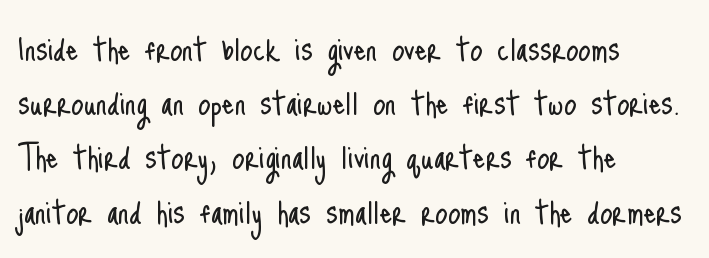
{"serif": "no", "italic": "no", "bold": "no", "weight": "light", "width": "condensed", "stroke_contrast": "low", "x_height": "small", "monospaced": "no", "underline": "no", "align": "left", "line_spacing": "normal", "line_spacing_ratio": 1.39, "letter_spacing": "normal", "letter_spacing_em": 0.0, "glyph_px": 39}
